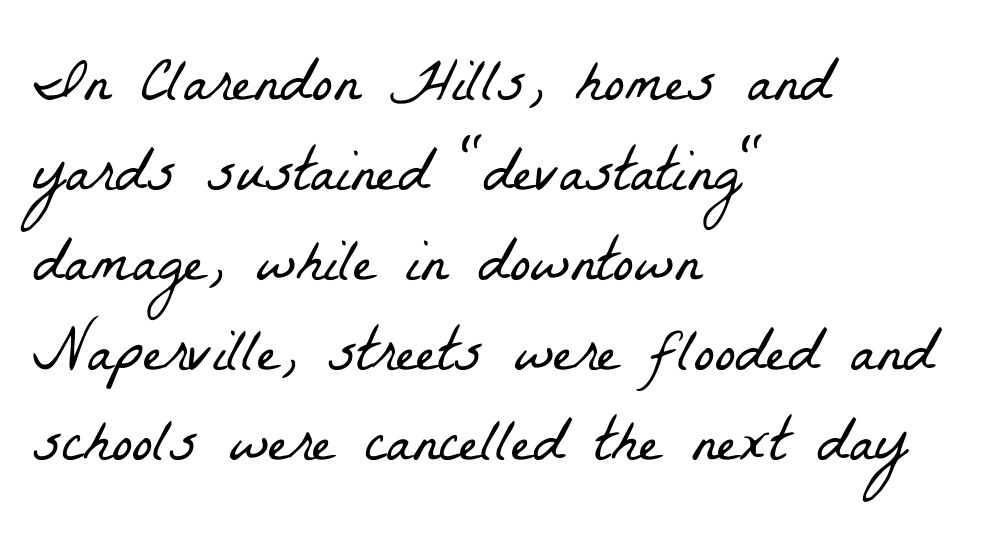
Q: Is the text bold? A: No.
Q: Is the typeface a serif or a sans-serif typeface? A: Serif.
Q: Is the text underlined? A: No.
Q: How is the paragraph aligned? A: Left-aligned.
Q: Is the spacing between letters normal or unusually wide? A: Normal.
Q: Is the spacing between lines tight, normal or loose? A: Normal.
Q: Width (condensed, normal, or wide)? A: Condensed.
Q: Stroke contrast? A: Low.
Q: x-height? A: Medium.
Q: Monospaced? A: No.
